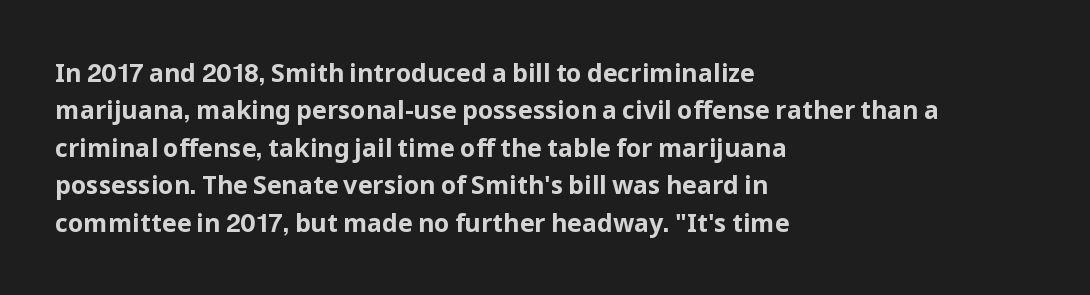
Baseline-to-baseline distance is the conventional proportion of letter height. The typesetter chose a ragged-right arrangement here. The zone under the glyphs is completely vacant. Typesetter's note: full bold, strokes at maximum text heaviness. In terms of posture, this sample is upright. The horizontal fit of the characters is conventional and even.
